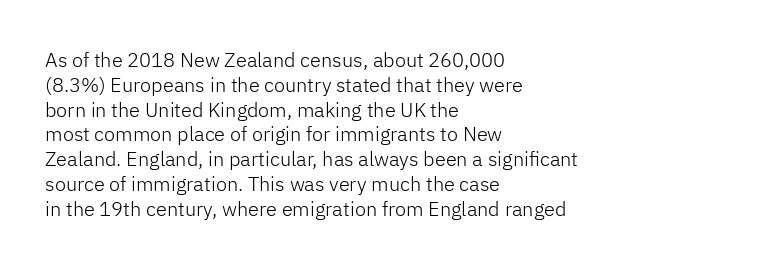
Each stroke keeps to a modest, everyday thickness or less. The type is set solid horizontally, with unmodified tracking. Italic: no, the glyphs are upright roman. In CSS terms this would be text-align: left.
